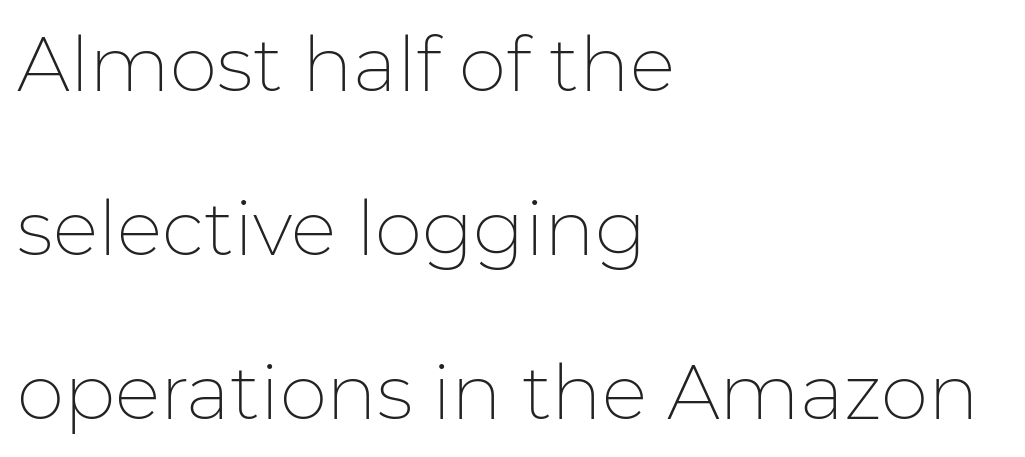
Q: Is the text bold? A: No.
Q: Is the text italic (slanted)? A: No, it is upright.
Q: Is the typeface a serif or a sans-serif typeface? A: Sans-serif.
Q: Is the text underlined? A: No.
Q: How is the paragraph aligned? A: Left-aligned.
Q: Is the spacing between letters normal or unusually wide? A: Normal.
Q: Is the spacing between lines tight, normal or loose? A: Loose.
Q: Width (condensed, normal, or wide)? A: Normal.
Q: Stroke contrast? A: Low.
Q: x-height? A: Medium.
Q: Monospaced? A: No.
